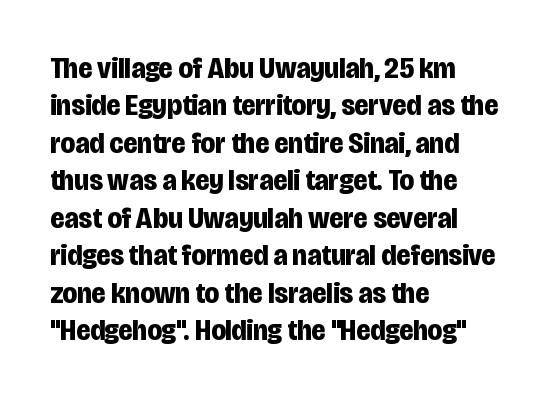
Q: Is the text bold? A: Yes.
Q: Is the text italic (slanted)? A: No, it is upright.
Q: Is the typeface a serif or a sans-serif typeface? A: Sans-serif.
Q: Is the text underlined? A: No.
Q: How is the paragraph aligned? A: Left-aligned.
Q: Is the spacing between letters normal or unusually wide? A: Normal.
Q: Is the spacing between lines tight, normal or loose? A: Normal.
Q: Width (condensed, normal, or wide)? A: Condensed.
Q: Stroke contrast? A: Low.
Q: x-height? A: Large.
Q: Monospaced? A: No.
